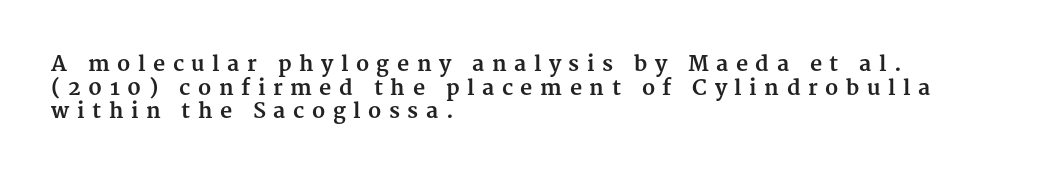
Q: Is the text bold? A: Yes.
Q: Is the text italic (slanted)? A: No, it is upright.
Q: Is the text underlined? A: No.
Q: How is the paragraph aligned? A: Left-aligned.
Q: Is the spacing between letters normal or unusually wide? A: Unusually wide.
Q: Is the spacing between lines tight, normal or loose? A: Tight.
